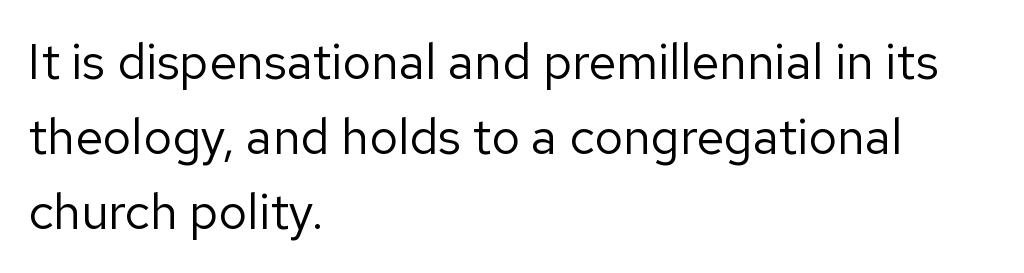
Q: Is the text bold? A: No.
Q: Is the text italic (slanted)? A: No, it is upright.
Q: Is the typeface a serif or a sans-serif typeface? A: Sans-serif.
Q: Is the text underlined? A: No.
Q: How is the paragraph aligned? A: Left-aligned.
Q: Is the spacing between letters normal or unusually wide? A: Normal.
Q: Is the spacing between lines tight, normal or loose? A: Normal.
Q: Width (condensed, normal, or wide)? A: Normal.
Q: Stroke contrast? A: Low.
Q: x-height? A: Medium.
Q: Monospaced? A: No.
